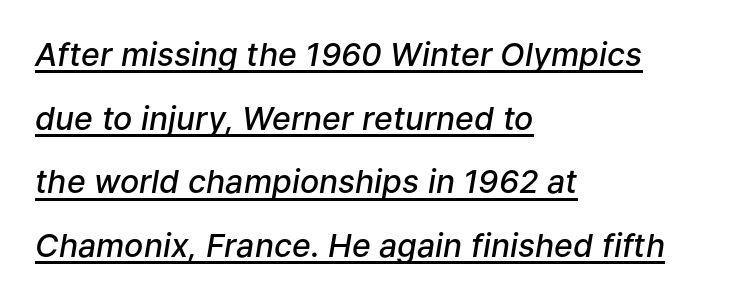
{"italic": "yes", "lean": "right", "slant_degrees": 9, "bold": "semi", "weight": "semibold", "width": "normal", "stroke_contrast": "low", "x_height": "medium", "monospaced": "no", "underline": "yes", "align": "left", "line_spacing": "loose", "line_spacing_ratio": 1.99, "letter_spacing": "normal", "letter_spacing_em": 0.0, "glyph_px": 32}
